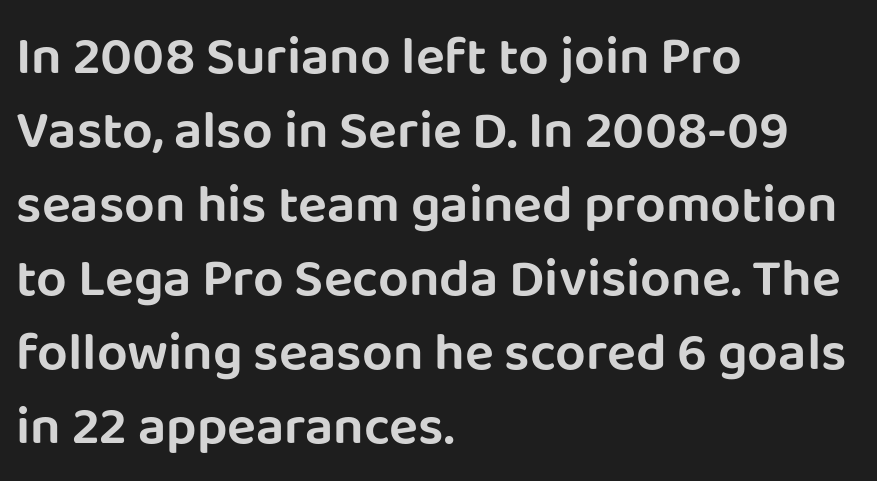
The image shows 54 px sans-serif type, upright; set left-aligned, normal line spacing (1.37x), normal letter spacing, not underlined; low stroke contrast and a large x-height.
